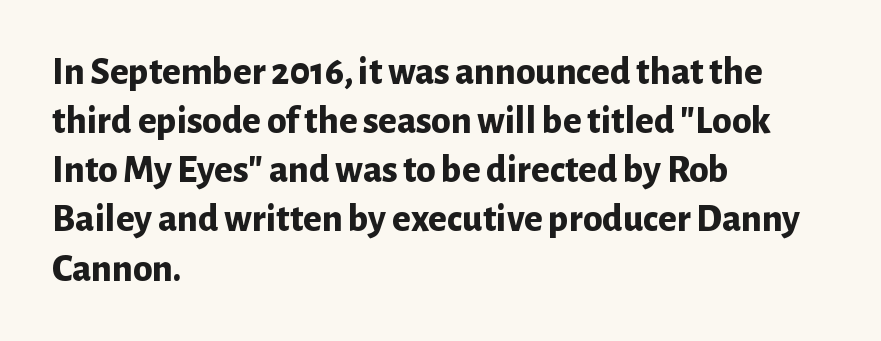
{"serif": "no", "italic": "no", "bold": "yes", "weight": "bold", "width": "normal", "stroke_contrast": "low", "x_height": "medium", "monospaced": "no", "underline": "no", "align": "left", "line_spacing": "normal", "line_spacing_ratio": 1.26, "letter_spacing": "normal", "letter_spacing_em": 0.0, "glyph_px": 39}
